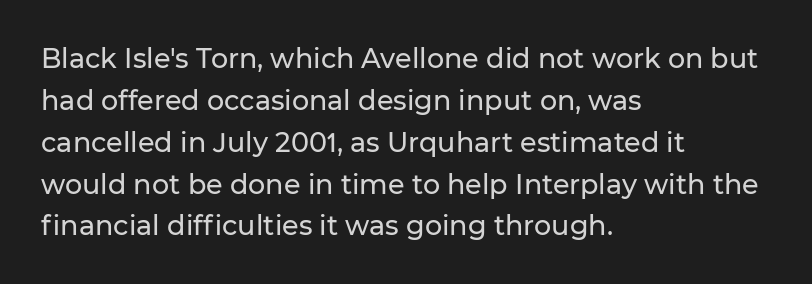
{"italic": "no", "underline": "no", "align": "left", "line_spacing": "normal", "line_spacing_ratio": 1.55, "letter_spacing": "normal", "letter_spacing_em": 0.0, "glyph_px": 27}
